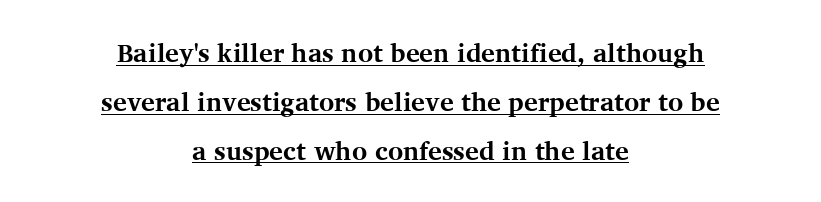
{"italic": "no", "bold": "yes", "underline": "yes", "align": "center", "line_spacing_ratio": 1.88, "letter_spacing": "normal", "letter_spacing_em": 0.0, "glyph_px": 26}
